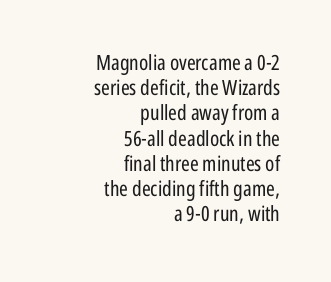
{"italic": "no", "bold": "no", "underline": "no", "align": "right", "line_spacing_ratio": 1.2, "letter_spacing": "normal", "letter_spacing_em": 0.0, "glyph_px": 21}
